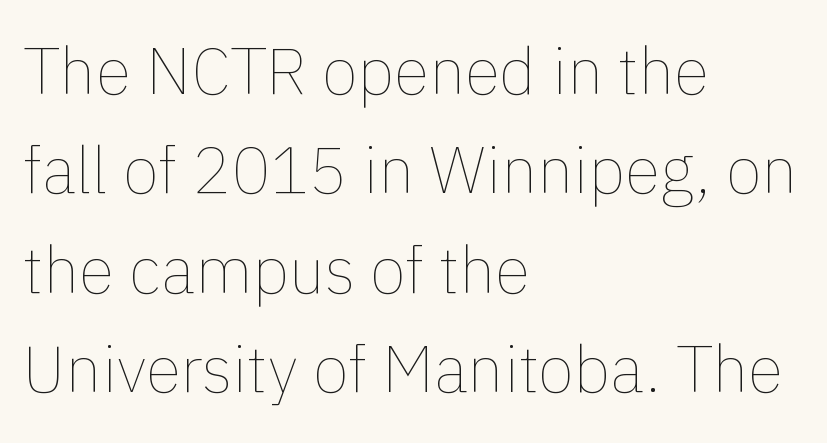
{"italic": "no", "bold": "no", "weight": "thin", "width": "normal", "stroke_contrast": "low", "x_height": "medium", "monospaced": "no", "underline": "no", "align": "left", "line_spacing": "normal", "line_spacing_ratio": 1.53, "letter_spacing": "normal", "letter_spacing_em": 0.0, "glyph_px": 65}
